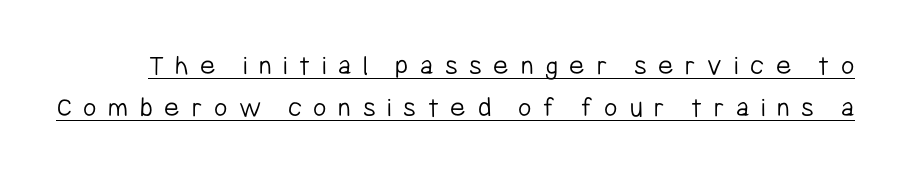
Q: Is the text bold? A: No.
Q: Is the text italic (slanted)? A: No, it is upright.
Q: Is the typeface a serif or a sans-serif typeface? A: Sans-serif.
Q: Is the text underlined? A: Yes.
Q: Is the spacing between letters normal or unusually wide? A: Unusually wide.
Q: Is the spacing between lines tight, normal or loose? A: Normal.
Q: Width (condensed, normal, or wide)? A: Condensed.
Q: Stroke contrast? A: Low.
Q: x-height? A: Medium.
Q: Monospaced? A: No.
